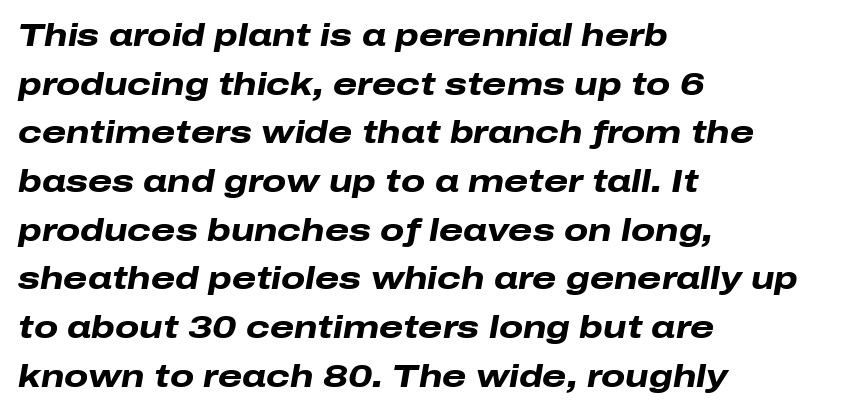
Observe the ordinary spacing: letters are neighbours, not strangers. Spacing verdict: proportional, widths tailored to each character. Honestly, there is no underline to notice here at all. Layout note: lines flush left.
